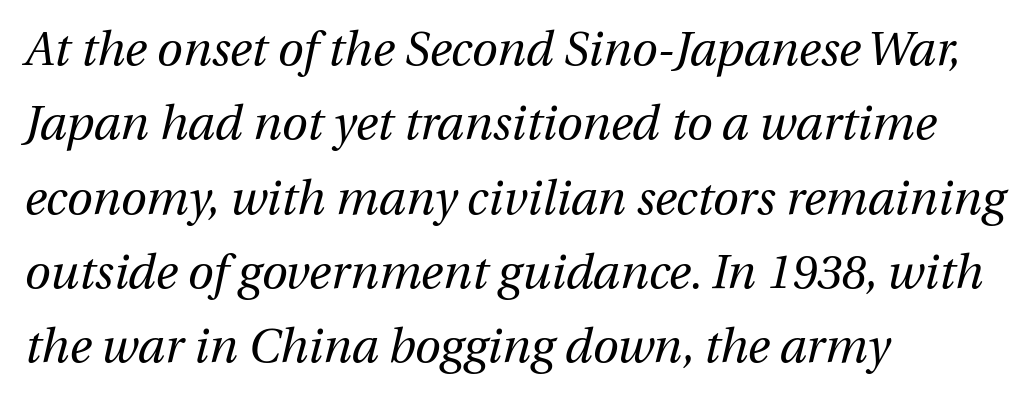
Q: Is the text bold? A: No.
Q: Is the text italic (slanted)? A: Yes, it leans right by about 12 degrees.
Q: Is the text underlined? A: No.
Q: How is the paragraph aligned? A: Left-aligned.
Q: Is the spacing between letters normal or unusually wide? A: Normal.
Q: Is the spacing between lines tight, normal or loose? A: Normal.
Q: Width (condensed, normal, or wide)? A: Normal.
Q: Stroke contrast? A: Medium.
Q: x-height? A: Medium.
Q: Monospaced? A: No.
